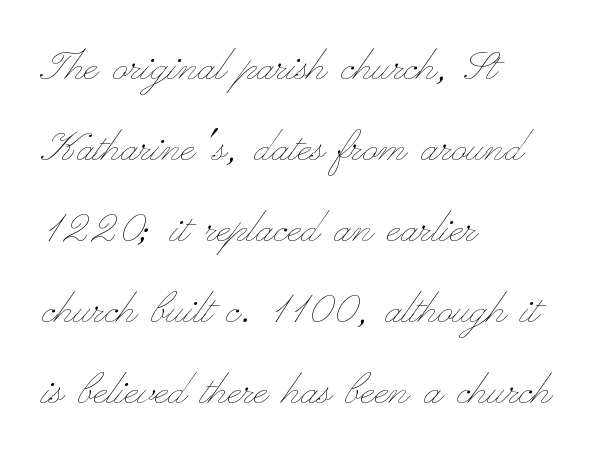
Q: Is the text bold? A: No.
Q: Is the text italic (slanted)? A: Yes.
Q: Is the text underlined? A: No.
Q: How is the paragraph aligned? A: Left-aligned.
Q: Is the spacing between letters normal or unusually wide? A: Normal.
Q: Is the spacing between lines tight, normal or loose? A: Normal.
Q: Width (condensed, normal, or wide)? A: Wide.
Q: Stroke contrast? A: Low.
Q: x-height? A: Small.
Q: Monospaced? A: No.
